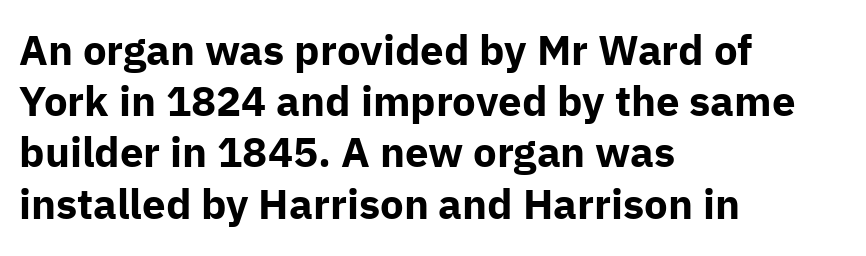
{"serif": "no", "italic": "no", "bold": "yes", "weight": "bold", "width": "normal", "stroke_contrast": "low", "x_height": "medium", "monospaced": "no", "underline": "no", "align": "left", "line_spacing_ratio": 1.22, "letter_spacing": "normal", "letter_spacing_em": 0.0, "glyph_px": 42}
